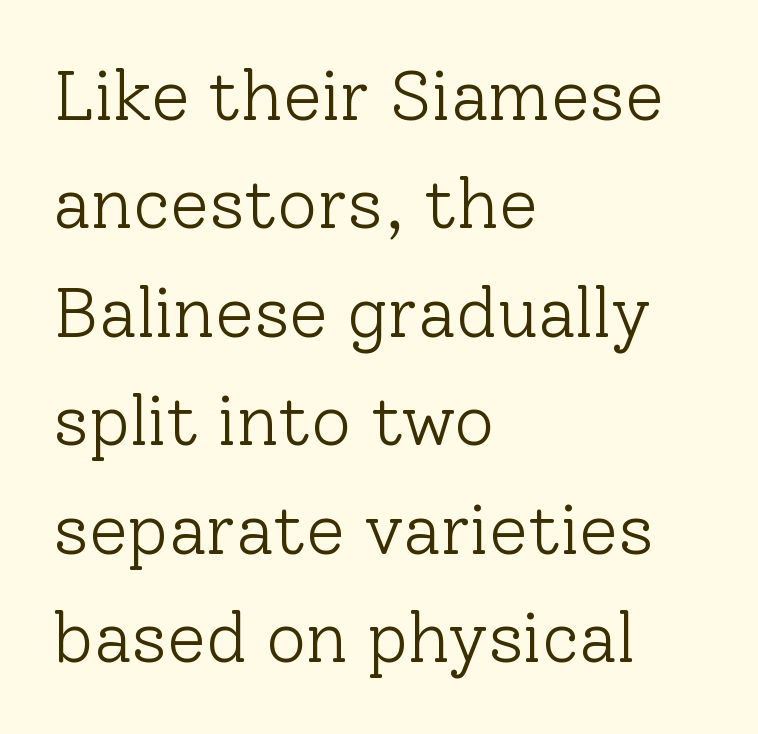
Q: Is the text bold? A: No.
Q: Is the text italic (slanted)? A: No, it is upright.
Q: Is the typeface a serif or a sans-serif typeface? A: Serif.
Q: Is the text underlined? A: No.
Q: How is the paragraph aligned? A: Left-aligned.
Q: Is the spacing between letters normal or unusually wide? A: Normal.
Q: Is the spacing between lines tight, normal or loose? A: Normal.
Q: Width (condensed, normal, or wide)? A: Normal.
Q: Stroke contrast? A: Low.
Q: x-height? A: Medium.
Q: Monospaced? A: No.
